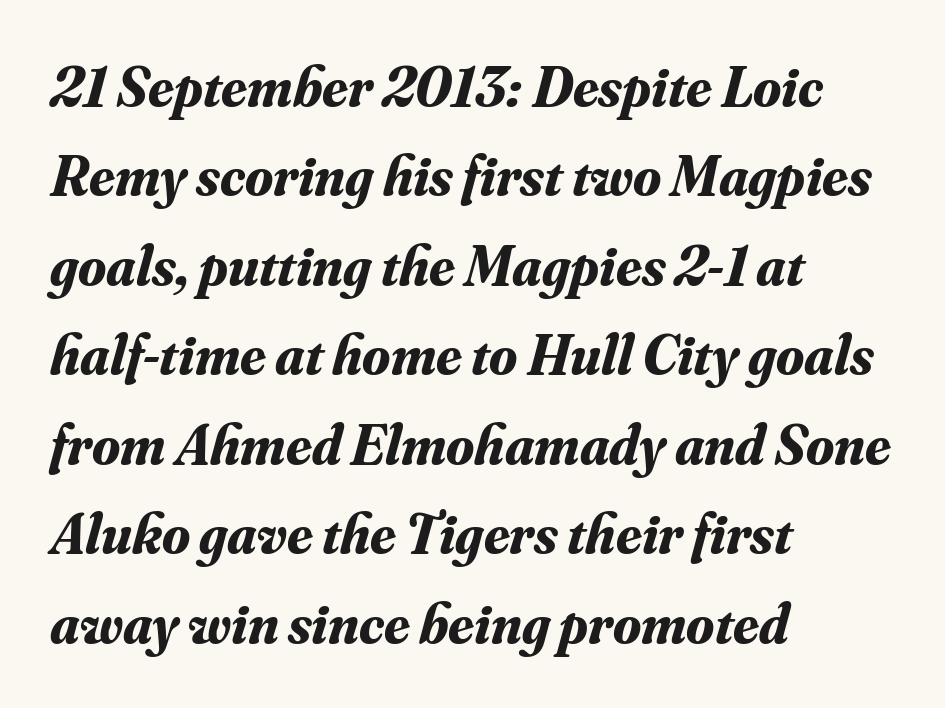
{"serif": "yes", "italic": "yes", "lean": "right", "slant_degrees": 16, "bold": "yes", "weight": "bold", "width": "normal", "stroke_contrast": "medium", "x_height": "small", "monospaced": "no", "underline": "no", "align": "left", "line_spacing": "normal", "line_spacing_ratio": 1.57, "letter_spacing": "normal", "letter_spacing_em": 0.0, "glyph_px": 57}
